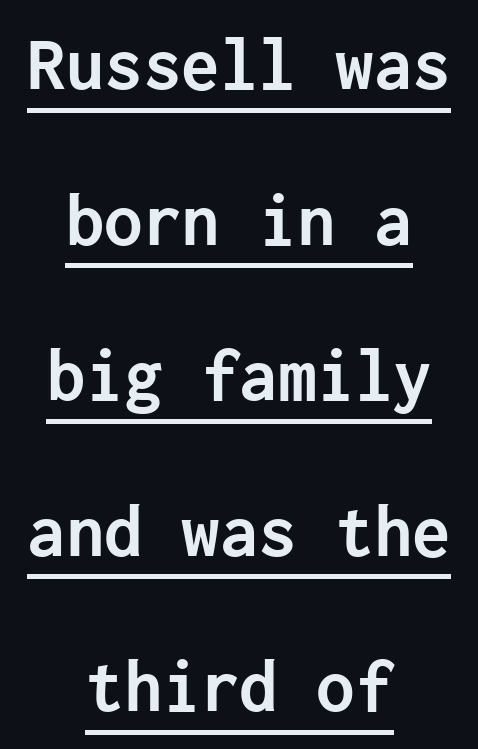
The image shows 77 px semibold sans-serif type, upright; set centered, loose line spacing (2.02x), normal letter spacing, underlined; low stroke contrast and a medium x-height.
